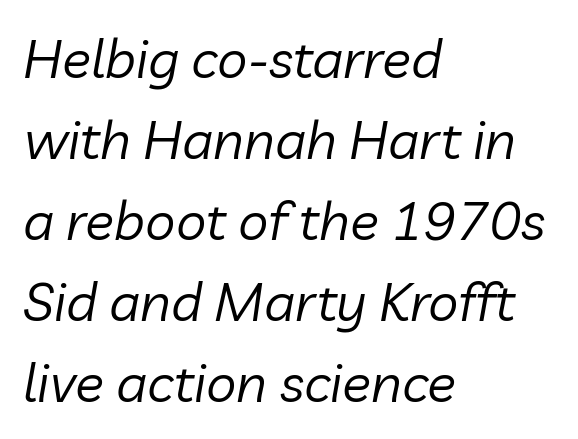
The image shows 54 px regular-weight type, italic (leaning right); set left-aligned, normal line spacing (1.5x), normal letter spacing, not underlined; low stroke contrast and a medium x-height.
